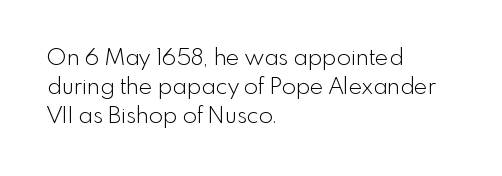
The image shows 23 px text type, upright; set left-aligned, normal line spacing (1.26x), normal letter spacing, not underlined.
